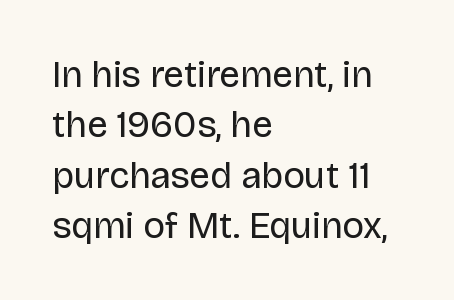
{"serif": "no", "italic": "no", "bold": "no", "weight": "regular", "width": "normal", "stroke_contrast": "low", "x_height": "large", "monospaced": "no", "underline": "no", "align": "left", "line_spacing": "normal", "line_spacing_ratio": 1.36, "letter_spacing": "normal", "letter_spacing_em": 0.0, "glyph_px": 37}
